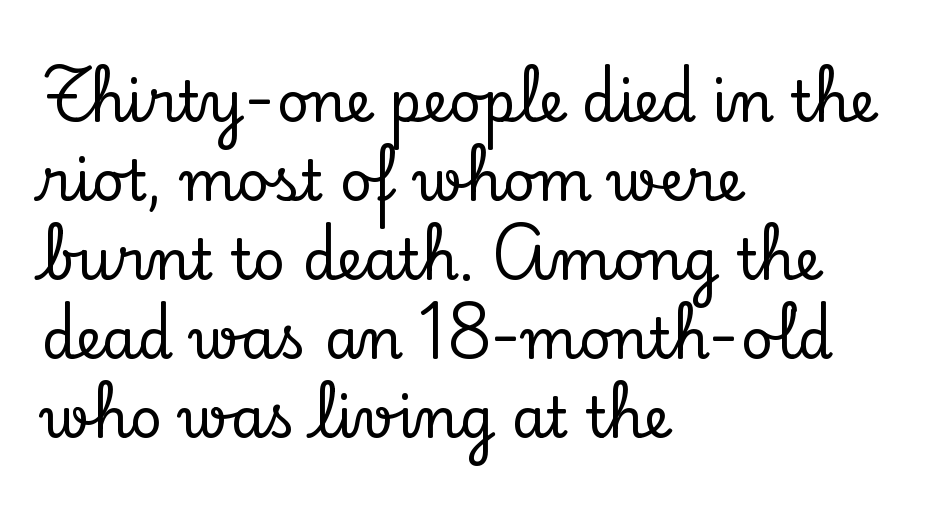
Q: Is the text italic (slanted)? A: No, it is upright.
Q: Is the typeface a serif or a sans-serif typeface? A: Serif.
Q: Is the text underlined? A: No.
Q: How is the paragraph aligned? A: Left-aligned.
Q: Is the spacing between letters normal or unusually wide? A: Normal.
Q: Is the spacing between lines tight, normal or loose? A: Normal.
Q: Width (condensed, normal, or wide)? A: Normal.
Q: Stroke contrast? A: Low.
Q: x-height? A: Small.
Q: Monospaced? A: No.
